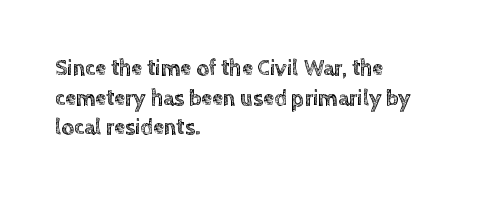
The passage shown stacks its lines at a standard gap. Look at the tracking — it's just the regular setting, nothing added. A typesetter would mark this as roman, not italic. Underlining? Definitely not there. One-word summary of the alignment: left.
